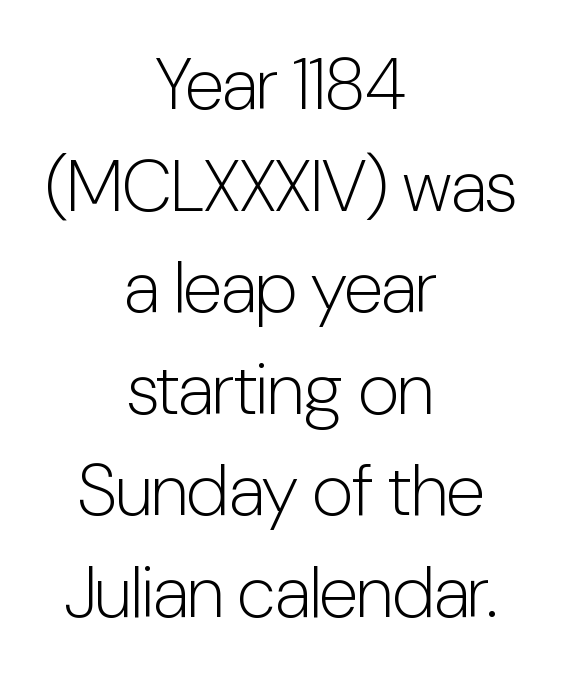
Visually the block forms a symmetrical silhouette, jagged on both flanks. Regarding leading, the lines here are spaced in the standard way. You could not count columns in this text — the font is proportionally spaced. Underline: absent. Is the stroke heavy? The answer is a plain regular-or-lighter.
